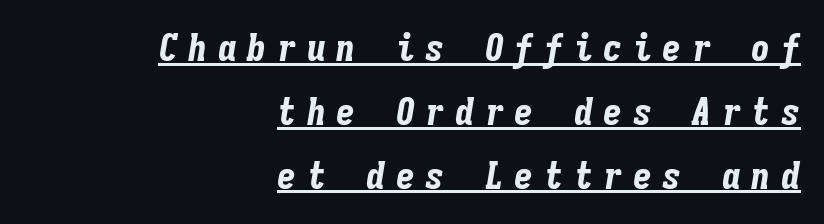
Q: Is the text bold? A: Yes.
Q: Is the text italic (slanted)? A: Yes, it leans right by about 9 degrees.
Q: Is the text underlined? A: Yes.
Q: How is the paragraph aligned? A: Right-aligned.
Q: Is the spacing between letters normal or unusually wide? A: Unusually wide.
Q: Is the spacing between lines tight, normal or loose? A: Normal.
Q: Width (condensed, normal, or wide)? A: Condensed.
Q: Stroke contrast? A: Low.
Q: x-height? A: Medium.
Q: Monospaced? A: Yes.
